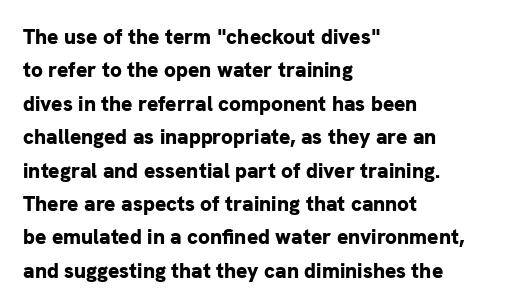
The image shows 21 px bold type, upright; set left-aligned, normal line spacing (1.59x), normal letter spacing, not underlined.
